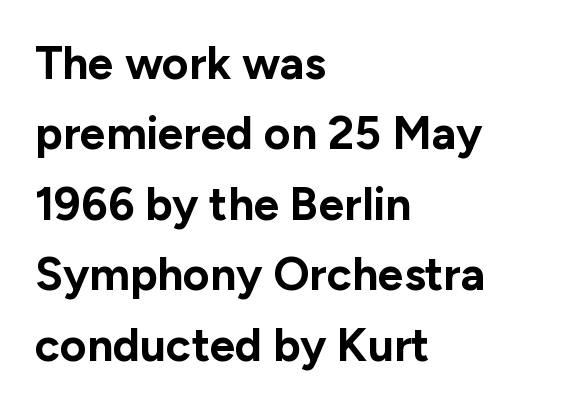
What stands out about the letter spacing? Nothing — it is the standard amount. Notice how thick the strokes are: this is what a full bold looks like. Designer's note — italics off, roman on. Each row of text sits above clean, open space.
